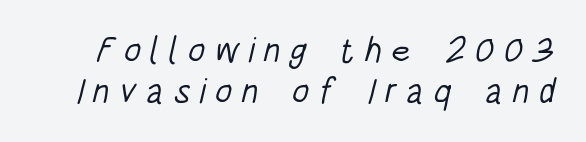
The image shows 35 px light, condensed sans-serif type; set line spacing 1.17x, unusually wide letter spacing (+0.26 em), not underlined; low stroke contrast and a large x-height.
